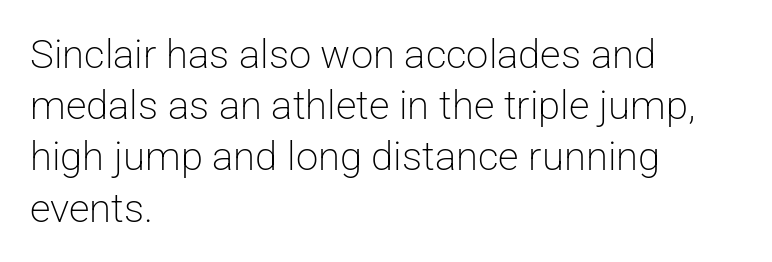
Q: Is the text bold? A: No.
Q: Is the text italic (slanted)? A: No, it is upright.
Q: Is the typeface a serif or a sans-serif typeface? A: Sans-serif.
Q: Is the text underlined? A: No.
Q: How is the paragraph aligned? A: Left-aligned.
Q: Is the spacing between letters normal or unusually wide? A: Normal.
Q: Is the spacing between lines tight, normal or loose? A: Normal.
Q: Width (condensed, normal, or wide)? A: Normal.
Q: Stroke contrast? A: Low.
Q: x-height? A: Medium.
Q: Monospaced? A: No.
